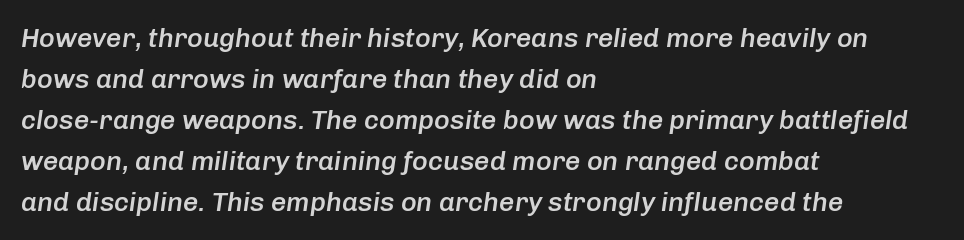
The image shows 27 px text type, italic (leaning right); set left-aligned, normal line spacing (1.52x), normal letter spacing, not underlined.
